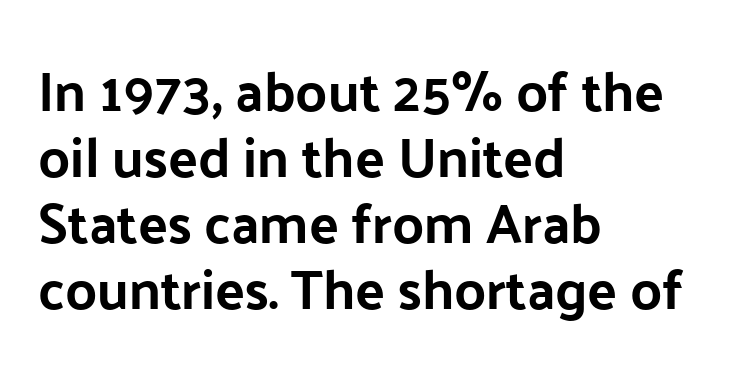
Q: Is the text italic (slanted)? A: No, it is upright.
Q: Is the typeface a serif or a sans-serif typeface? A: Sans-serif.
Q: Is the text underlined? A: No.
Q: How is the paragraph aligned? A: Left-aligned.
Q: Is the spacing between letters normal or unusually wide? A: Normal.
Q: Width (condensed, normal, or wide)? A: Normal.
Q: Stroke contrast? A: Low.
Q: x-height? A: Medium.
Q: Monospaced? A: No.
